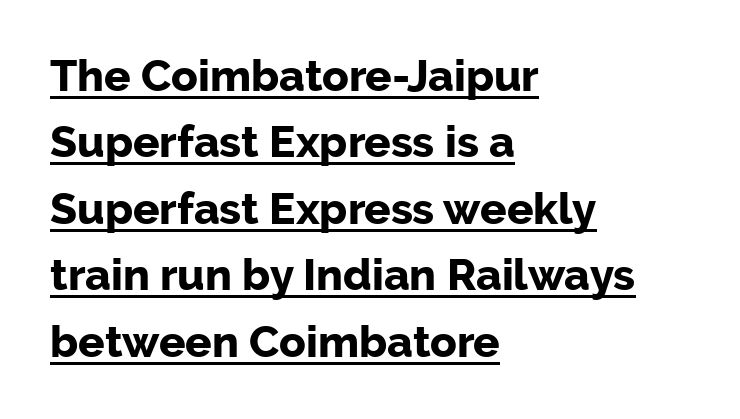
The image shows 44 px bold sans-serif type, upright; set left-aligned, normal line spacing (1.51x), normal letter spacing, underlined; low stroke contrast and a medium x-height.
